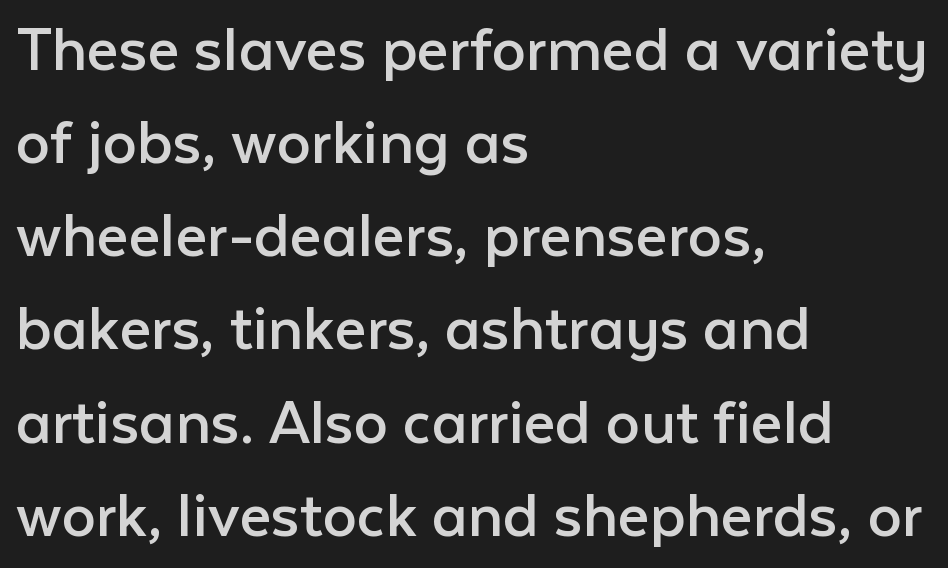
Regular leading. Characters remain perfectly vertical along every line. Where is the straight margin? On the left. Standard letterfit; no display-style spreading of the glyphs.
